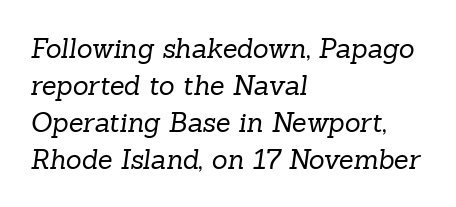
The image shows 27 px text type; set left-aligned, normal line spacing (1.37x), normal letter spacing, not underlined.
